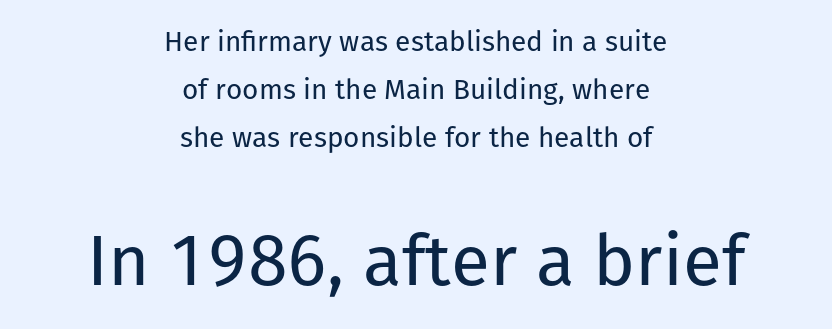
The image shows 71 px regular-weight sans-serif type, upright; set centered, line spacing 1.71x, normal letter spacing, not underlined; the second (bottom) block is 2.54x larger; low stroke contrast and a medium x-height.
